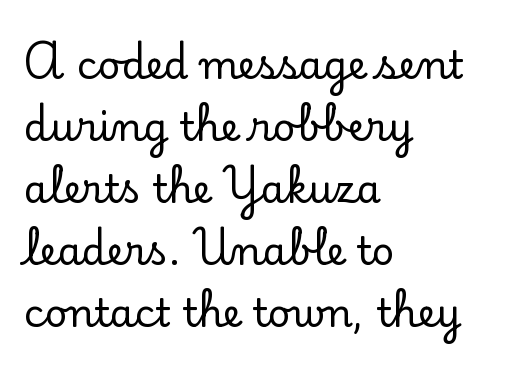
This rendering uses left alignment, leaving the right contour irregular. A normal amount of white space separates one row of letters from the next. Note the varied advance widths — an 'i' is clearly narrower than an 'm'. Each row of text sits above clean, open space.
